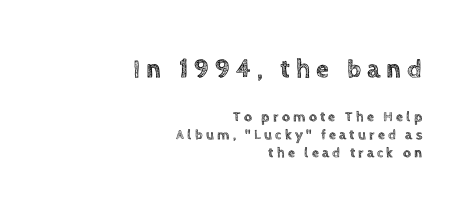
How are the letters spaced? Widely, with obvious added tracking. The area under the type is left untouched. Caption: multi-line text, flush right, ragged left. Leading matches the norm, producing a regular column. Compare the two chunks: the upper has the greater cap height. The letters stand straight up with perfectly vertical stems.
